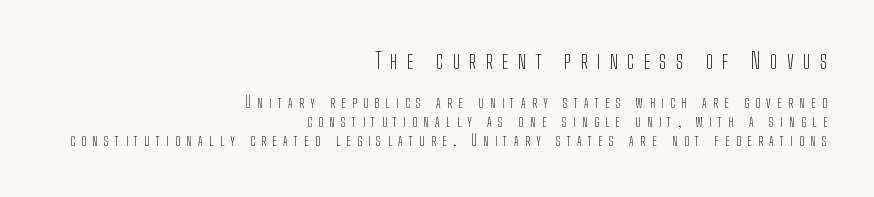
{"italic": "no", "bold": "no", "underline": "no", "align": "right", "line_spacing": "normal", "line_spacing_ratio": 1.27, "letter_spacing": "wide", "letter_spacing_em": 0.42, "larger_block": "first", "size_ratio": 1.47, "glyph_px": 22}
